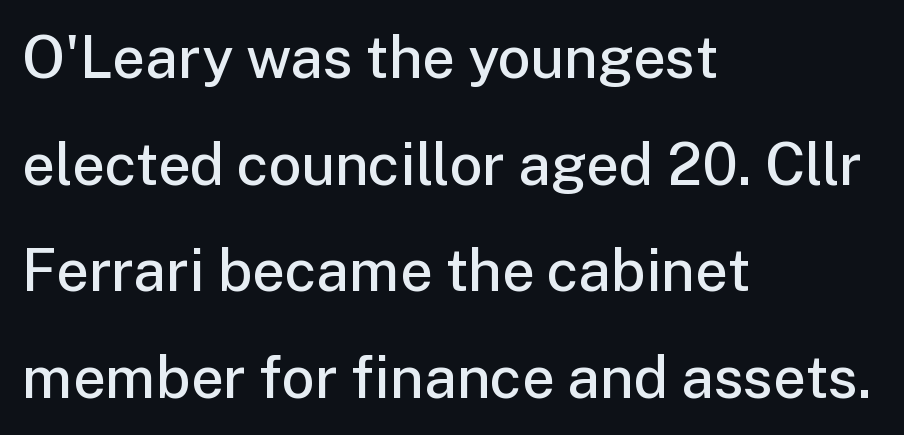
The image shows 58 px semibold sans-serif type, upright; set left-aligned, line spacing 1.84x, normal letter spacing, not underlined; low stroke contrast and a medium x-height.
